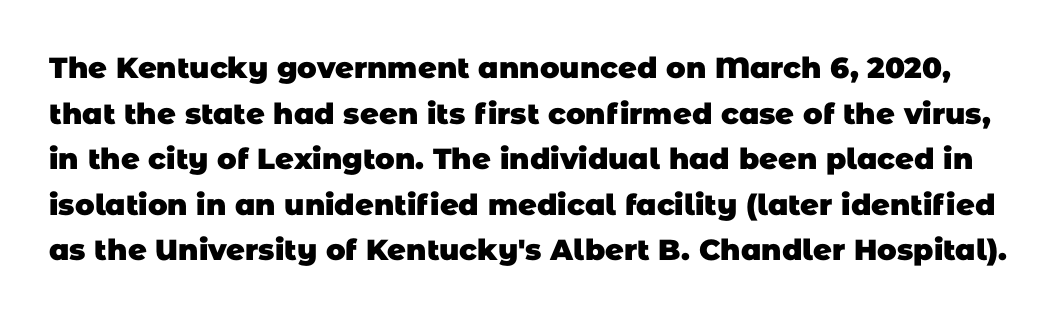
The image shows 29 px heavy sans-serif type; set normal line spacing (1.57x), normal letter spacing, not underlined; low stroke contrast and a large x-height.
